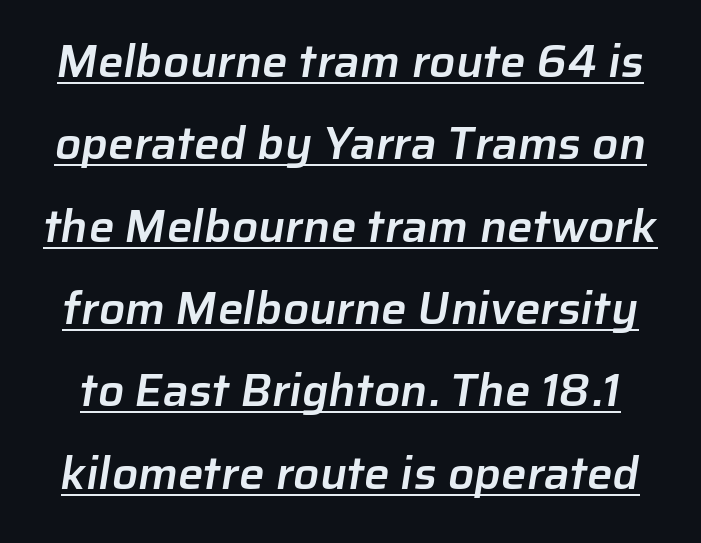
{"serif": "no", "bold": "semi", "weight": "semibold", "width": "normal", "stroke_contrast": "low", "x_height": "medium", "monospaced": "no", "underline": "yes", "line_spacing_ratio": 1.79, "letter_spacing": "normal", "letter_spacing_em": 0.0, "glyph_px": 46}
